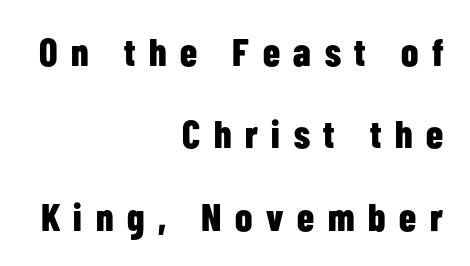
Q: Is the text bold? A: Yes.
Q: Is the text italic (slanted)? A: No, it is upright.
Q: Is the typeface a serif or a sans-serif typeface? A: Sans-serif.
Q: Is the text underlined? A: No.
Q: How is the paragraph aligned? A: Right-aligned.
Q: Is the spacing between letters normal or unusually wide? A: Unusually wide.
Q: Is the spacing between lines tight, normal or loose? A: Loose.
Q: Width (condensed, normal, or wide)? A: Condensed.
Q: Stroke contrast? A: Low.
Q: x-height? A: Medium.
Q: Monospaced? A: No.
